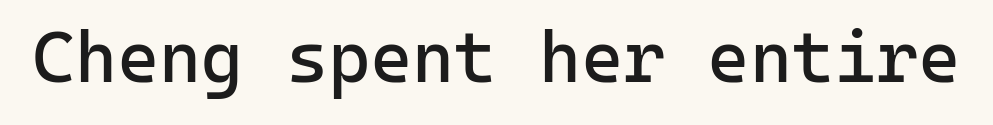
Q: Is the text bold? A: No.
Q: Is the text italic (slanted)? A: No, it is upright.
Q: Is the typeface a serif or a sans-serif typeface? A: Sans-serif.
Q: Is the text underlined? A: No.
Q: Is the spacing between letters normal or unusually wide? A: Normal.
Q: Width (condensed, normal, or wide)? A: Normal.
Q: Stroke contrast? A: Low.
Q: x-height? A: Medium.
Q: Monospaced? A: Yes.
